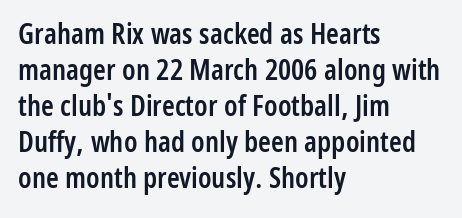
Q: Is the text bold? A: Semi-bold.
Q: Is the text italic (slanted)? A: No, it is upright.
Q: Is the typeface a serif or a sans-serif typeface? A: Sans-serif.
Q: Is the text underlined? A: No.
Q: How is the paragraph aligned? A: Left-aligned.
Q: Is the spacing between letters normal or unusually wide? A: Normal.
Q: Width (condensed, normal, or wide)? A: Condensed.
Q: Stroke contrast? A: Low.
Q: x-height? A: Medium.
Q: Monospaced? A: No.
